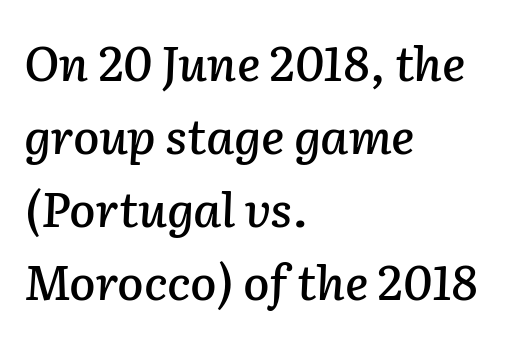
The image shows 48 px text type, italic (leaning right); set left-aligned, normal line spacing (1.52x), normal letter spacing, not underlined; low stroke contrast and a medium x-height.
